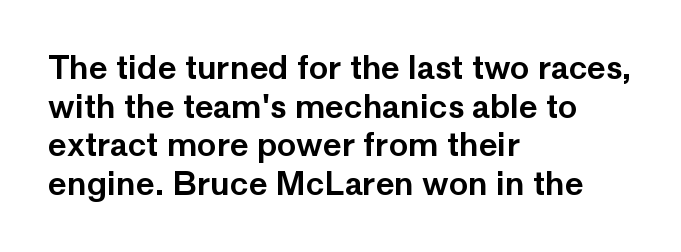
{"serif": "no", "italic": "no", "width": "normal", "stroke_contrast": "low", "x_height": "medium", "monospaced": "no", "underline": "no", "align": "left", "line_spacing_ratio": 1.21, "letter_spacing": "normal", "letter_spacing_em": 0.0, "glyph_px": 32}
